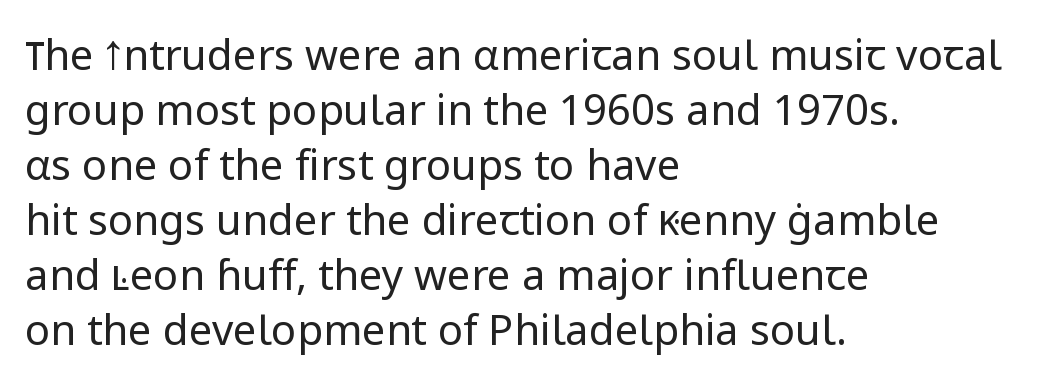
Is the stroke heavy? The answer is a plain regular-or-lighter. The font's upright variant was chosen for this text. If you drew a ruler down the left edge, every line would touch it. The rendering uses natural spacing where letterforms have individual widths. Normally led — the rows are evenly, conventionally spaced.
